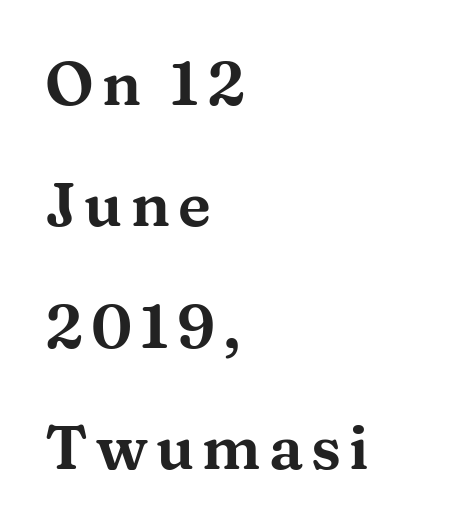
You could not count columns in this text — the font is proportionally spaced. Is there much room between lines? Yes — plenty of vertical air separates them. A bare baseline throughout the passage. Every row of glyphs begins at an identical x-position on the left. A typesetter would mark this as roman, not italic. Is this a sans? No — the strokes have serifs.
